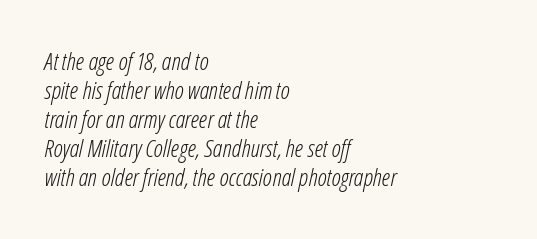
Q: Is the text bold? A: No.
Q: Is the text italic (slanted)? A: Yes, it leans right by about 12 degrees.
Q: Is the text underlined? A: No.
Q: How is the paragraph aligned? A: Left-aligned.
Q: Is the spacing between letters normal or unusually wide? A: Normal.
